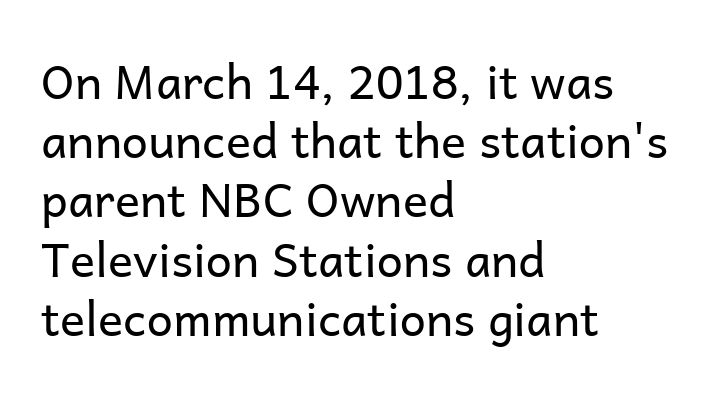
The image shows 47 px regular-weight sans-serif type, upright; set left-aligned, normal line spacing (1.26x), normal letter spacing, not underlined; low stroke contrast and a medium x-height.
